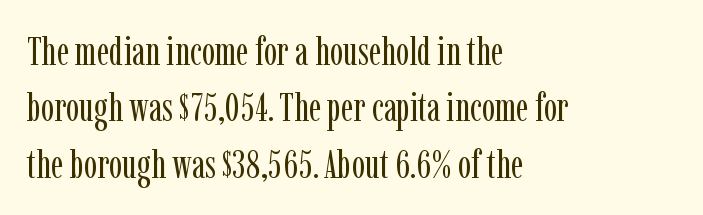
The image shows 40 px regular-weight, condensed serif type, upright; set left-aligned, normal line spacing (1.41x), normal letter spacing, not underlined; low stroke contrast and a medium x-height.
